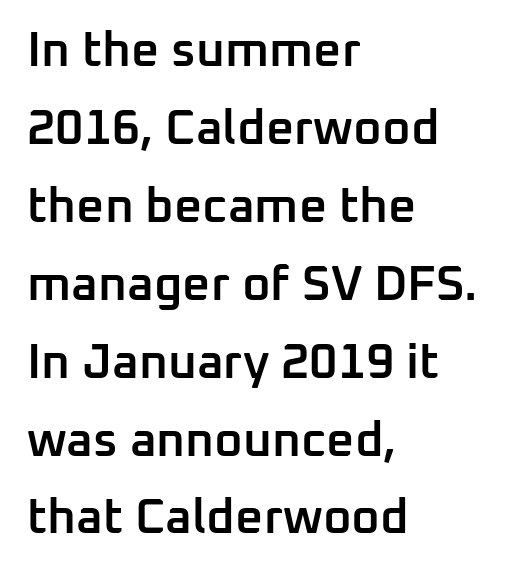
{"serif": "no", "italic": "no", "bold": "semi", "weight": "semibold", "width": "normal", "stroke_contrast": "low", "x_height": "medium", "monospaced": "no", "underline": "no", "align": "left", "line_spacing": "normal", "line_spacing_ratio": 1.59, "letter_spacing": "normal", "letter_spacing_em": 0.0, "glyph_px": 49}
